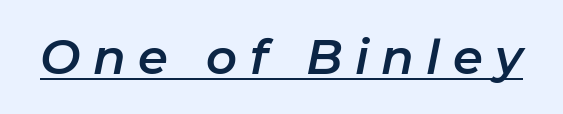
Q: Is the text italic (slanted)? A: Yes, it leans right by about 11 degrees.
Q: Is the text underlined? A: Yes.
Q: Is the spacing between letters normal or unusually wide? A: Unusually wide.
Q: Width (condensed, normal, or wide)? A: Normal.
Q: Stroke contrast? A: Low.
Q: x-height? A: Medium.
Q: Monospaced? A: No.
